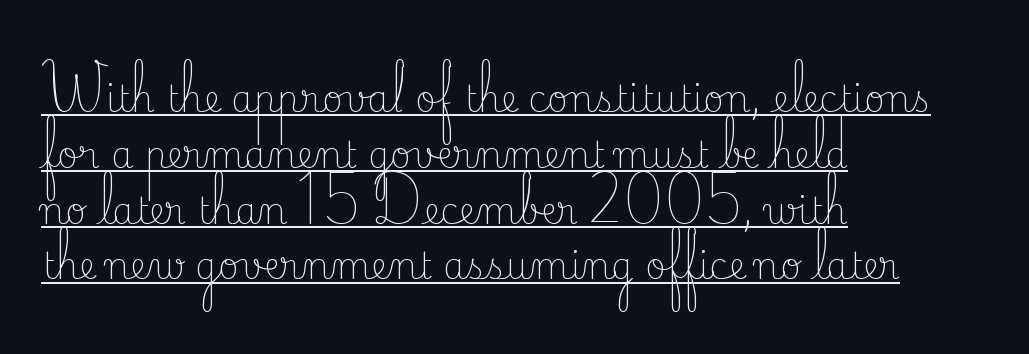
Q: Is the text bold? A: No.
Q: Is the text italic (slanted)? A: No, it is upright.
Q: Is the typeface a serif or a sans-serif typeface? A: Serif.
Q: Is the text underlined? A: Yes.
Q: How is the paragraph aligned? A: Left-aligned.
Q: Is the spacing between letters normal or unusually wide? A: Normal.
Q: Is the spacing between lines tight, normal or loose? A: Normal.
Q: Width (condensed, normal, or wide)? A: Normal.
Q: Stroke contrast? A: Low.
Q: x-height? A: Small.
Q: Monospaced? A: No.
